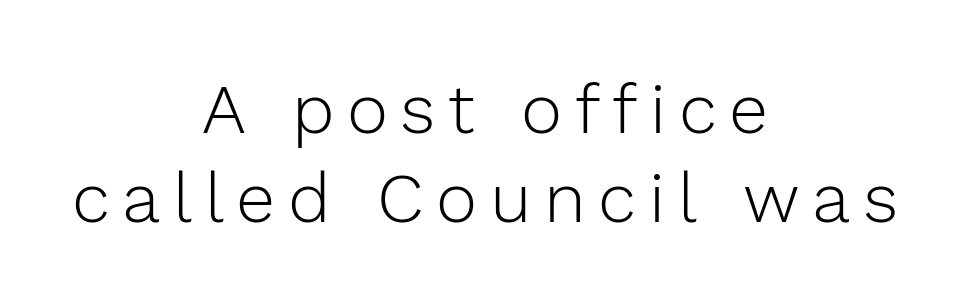
Q: Is the text bold? A: No.
Q: Is the text italic (slanted)? A: No, it is upright.
Q: Is the typeface a serif or a sans-serif typeface? A: Sans-serif.
Q: Is the text underlined? A: No.
Q: How is the paragraph aligned? A: Centered.
Q: Is the spacing between lines tight, normal or loose? A: Normal.
Q: Width (condensed, normal, or wide)? A: Normal.
Q: x-height? A: Medium.
Q: Monospaced? A: No.
